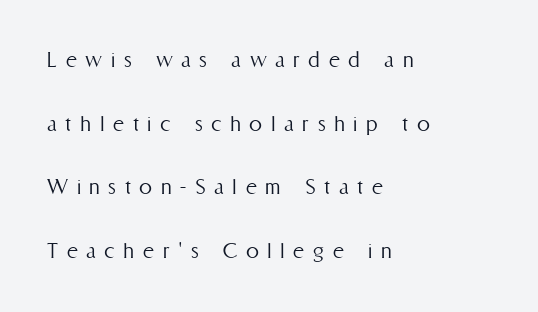
The image shows 26 px text type, upright; set left-aligned, loose line spacing (2.45x), unusually wide letter spacing (+0.33 em), not underlined.
